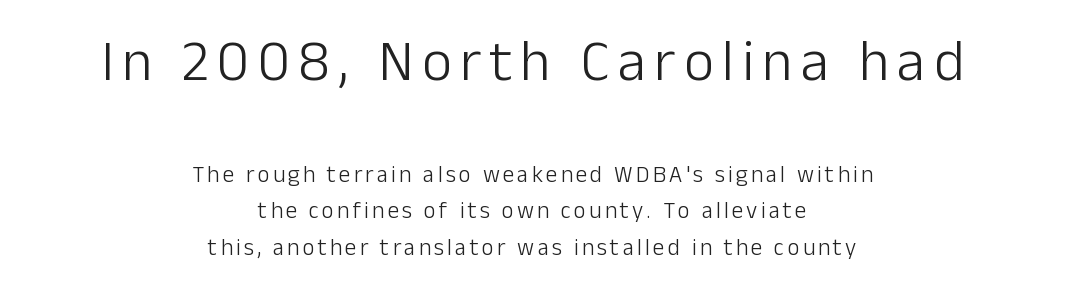
{"serif": "no", "italic": "no", "bold": "no", "weight": "light", "width": "normal", "stroke_contrast": "low", "x_height": "medium", "monospaced": "no", "underline": "no", "align": "center", "line_spacing": "normal", "line_spacing_ratio": 1.58, "larger_block": "first", "size_ratio": 2.52, "glyph_px": 58}
